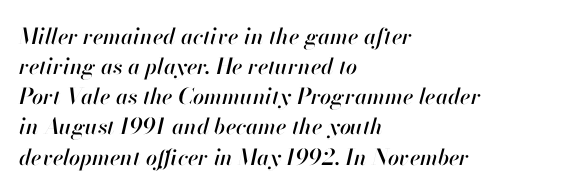
Q: Is the text italic (slanted)? A: Yes, it leans right by about 13 degrees.
Q: Is the text underlined? A: No.
Q: How is the paragraph aligned? A: Left-aligned.
Q: Is the spacing between letters normal or unusually wide? A: Normal.
Q: Is the spacing between lines tight, normal or loose? A: Normal.
